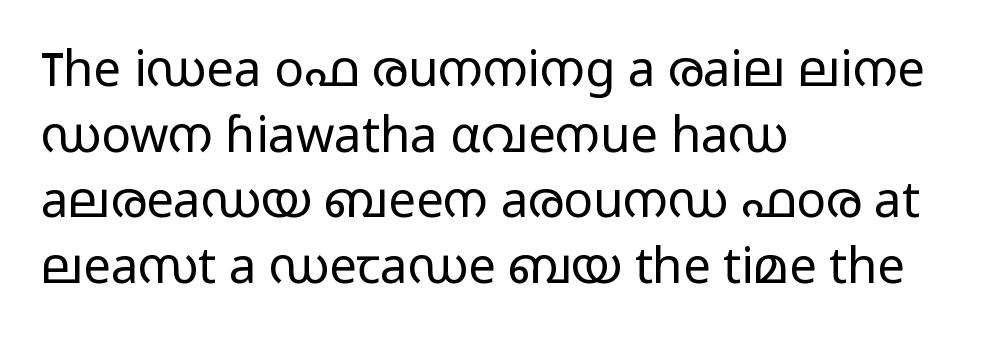
Q: Is the text bold? A: No.
Q: Is the text italic (slanted)? A: No, it is upright.
Q: Is the typeface a serif or a sans-serif typeface? A: Sans-serif.
Q: Is the text underlined? A: No.
Q: How is the paragraph aligned? A: Left-aligned.
Q: Is the spacing between letters normal or unusually wide? A: Normal.
Q: Is the spacing between lines tight, normal or loose? A: Normal.
Q: Width (condensed, normal, or wide)? A: Wide.
Q: Stroke contrast? A: Low.
Q: x-height? A: Medium.
Q: Monospaced? A: No.
